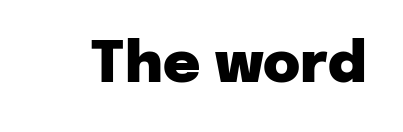
{"serif": "no", "italic": "no", "bold": "yes", "weight": "heavy", "width": "normal", "stroke_contrast": "low", "x_height": "medium", "monospaced": "no", "underline": "no", "letter_spacing": "normal", "letter_spacing_em": 0.0, "glyph_px": 57}
